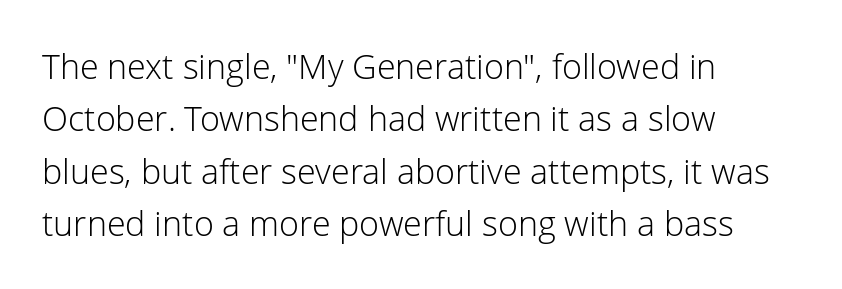
The image shows 34 px light sans-serif type, upright; set left-aligned, normal line spacing (1.54x), normal letter spacing, not underlined; low stroke contrast and a medium x-height.
